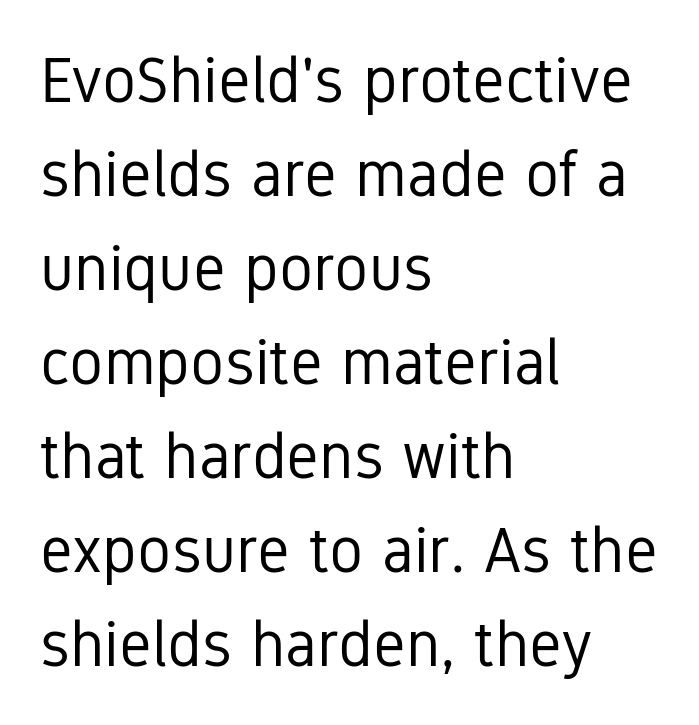
If you drew a line through each stem, it would be perfectly vertical. The lines are quadded left. The characters are drawn with everyday or finer stroke widths. Evenly set lines give the paragraph a standard silhouette. The strip under each line holds only bare page.
